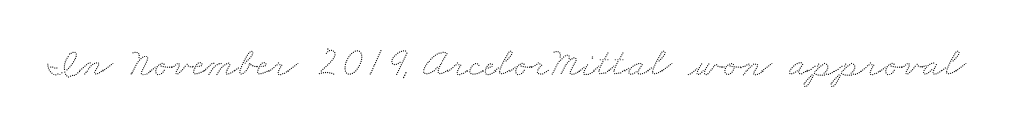
The image shows 41 px wide type; set normal letter spacing, not underlined; low stroke contrast and a small x-height.
